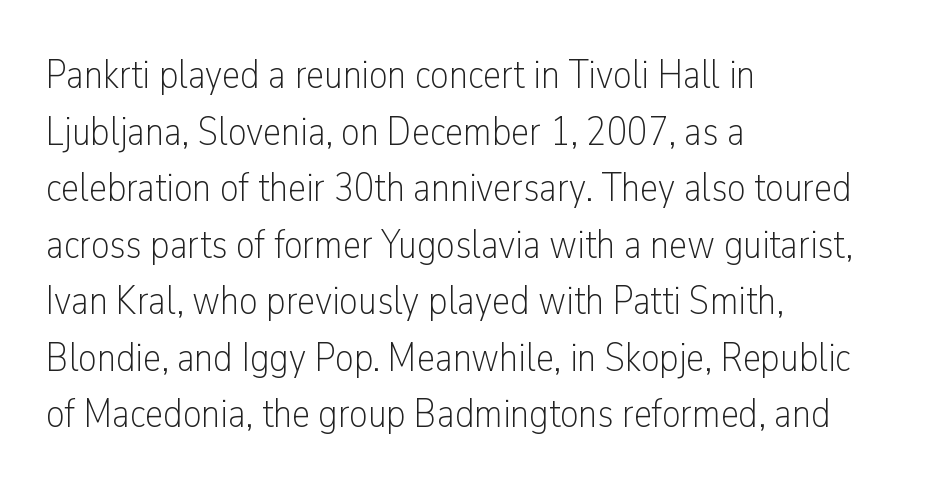
{"serif": "no", "italic": "no", "bold": "no", "weight": "light", "width": "condensed", "stroke_contrast": "low", "x_height": "medium", "monospaced": "no", "underline": "no", "align": "left", "line_spacing": "normal", "line_spacing_ratio": 1.38, "letter_spacing": "normal", "letter_spacing_em": 0.0, "glyph_px": 41}
